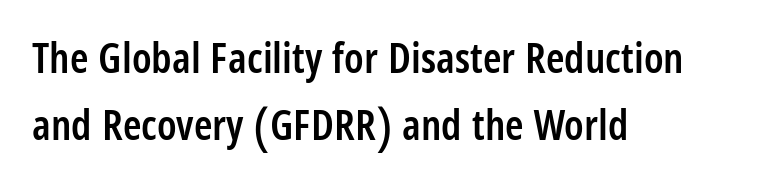
The image shows 42 px semibold, condensed sans-serif type, upright; set left-aligned, normal line spacing (1.6x), normal letter spacing, not underlined; low stroke contrast and a large x-height.
